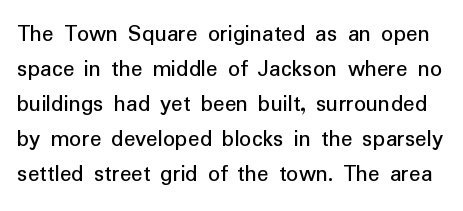
{"italic": "no", "underline": "no", "line_spacing": "normal", "line_spacing_ratio": 1.46, "letter_spacing": "normal", "letter_spacing_em": 0.0, "glyph_px": 24}
